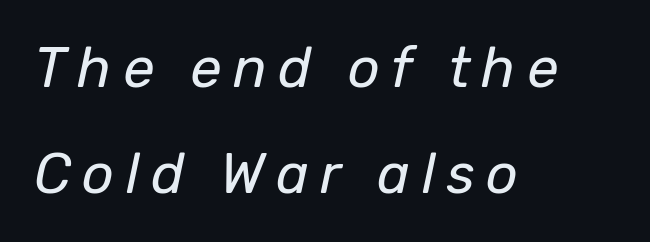
The image shows 56 px regular-weight type, italic (leaning right); set left-aligned, loose line spacing (1.9x), unusually wide letter spacing (+0.2 em), not underlined; low stroke contrast and a medium x-height.
